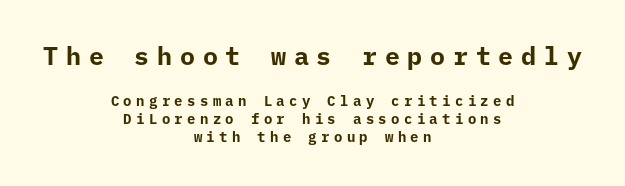
The image shows 25 px bold type, upright; set centered, normal line spacing (1.29x), unusually wide letter spacing (+0.31 em), not underlined; the first (top) block is 1.79x larger.
